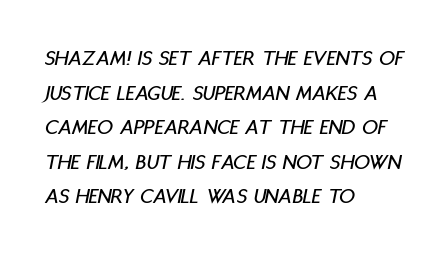
Q: Is the text italic (slanted)? A: Yes, it leans right by about 11 degrees.
Q: Is the text underlined? A: No.
Q: How is the paragraph aligned? A: Left-aligned.
Q: Is the spacing between letters normal or unusually wide? A: Normal.
Q: Is the spacing between lines tight, normal or loose? A: Normal.
